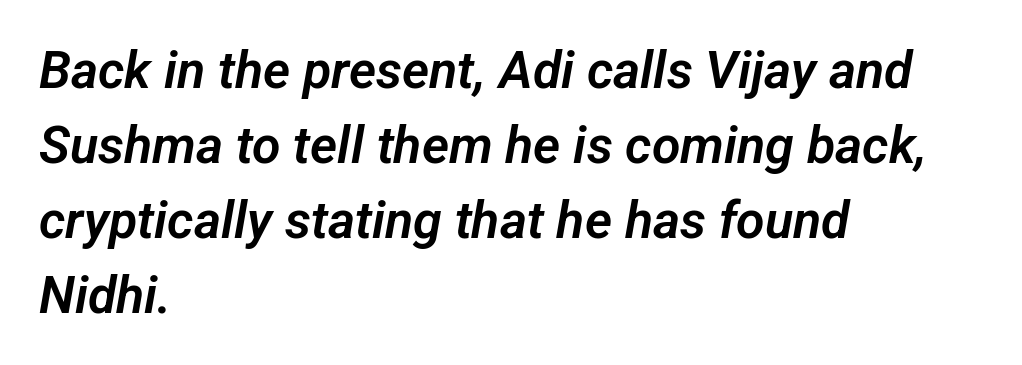
The image shows 52 px sans-serif type; set left-aligned, normal line spacing (1.44x), normal letter spacing, not underlined; low stroke contrast and a medium x-height.
